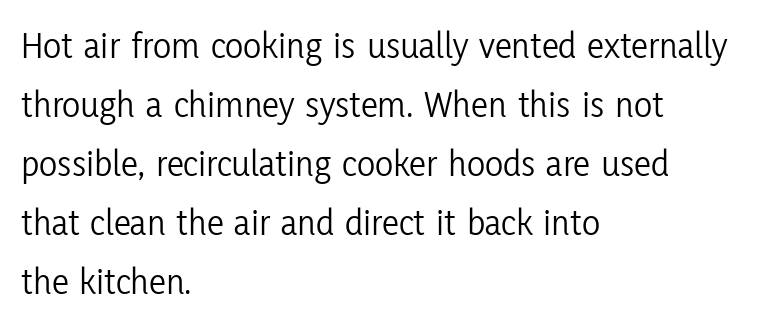
Q: Is the text bold? A: No.
Q: Is the text italic (slanted)? A: No, it is upright.
Q: Is the typeface a serif or a sans-serif typeface? A: Sans-serif.
Q: Is the text underlined? A: No.
Q: How is the paragraph aligned? A: Left-aligned.
Q: Is the spacing between letters normal or unusually wide? A: Normal.
Q: Is the spacing between lines tight, normal or loose? A: Normal.
Q: Width (condensed, normal, or wide)? A: Condensed.
Q: Stroke contrast? A: Low.
Q: x-height? A: Medium.
Q: Monospaced? A: No.
